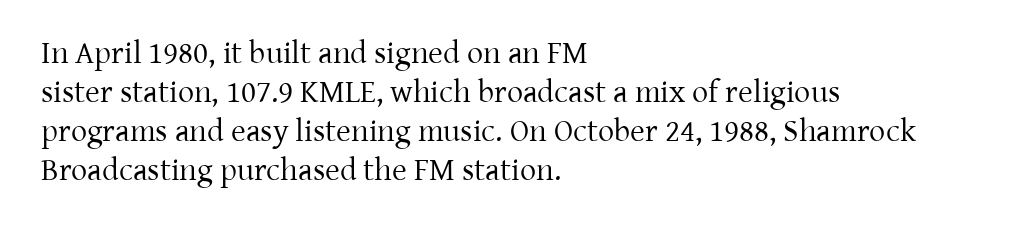
The image shows 32 px regular-weight serif type, upright; set left-aligned, line spacing 1.22x, normal letter spacing, not underlined; low stroke contrast and a medium x-height.
